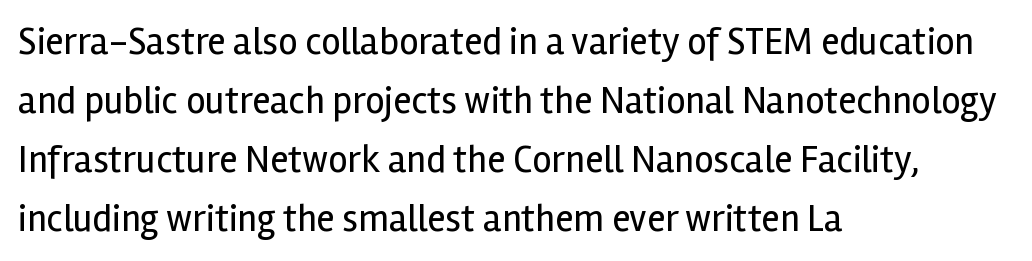
The image shows 38 px regular-weight sans-serif type, upright; set left-aligned, normal line spacing (1.55x), normal letter spacing, not underlined; a medium x-height.
